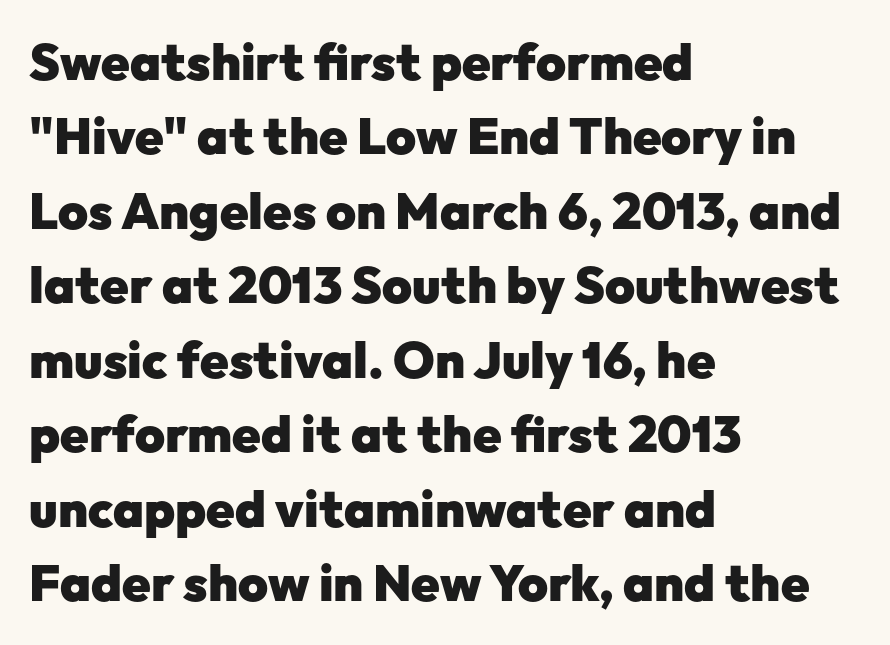
{"serif": "no", "italic": "no", "bold": "yes", "weight": "heavy", "width": "normal", "stroke_contrast": "low", "x_height": "medium", "monospaced": "no", "underline": "no", "align": "left", "line_spacing": "normal", "line_spacing_ratio": 1.46, "letter_spacing": "normal", "letter_spacing_em": 0.0, "glyph_px": 51}
